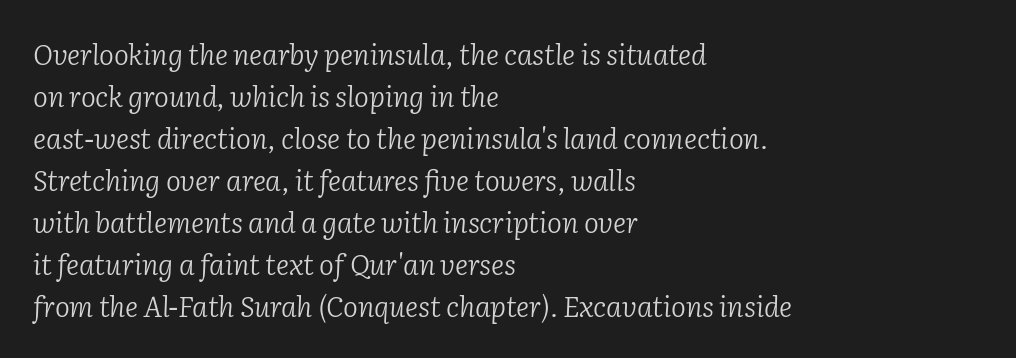
{"serif": "yes", "italic": "yes", "lean": "right", "slant_degrees": 2, "bold": "no", "weight": "light", "width": "normal", "stroke_contrast": "low", "x_height": "medium", "monospaced": "no", "underline": "no", "align": "left", "line_spacing": "normal", "line_spacing_ratio": 1.5, "letter_spacing": "normal", "letter_spacing_em": 0.0, "glyph_px": 28}
